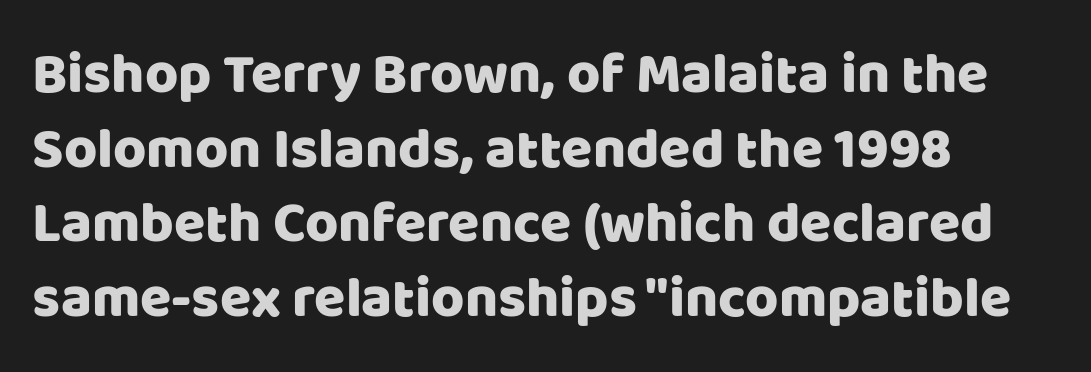
The image shows 57 px sans-serif type, upright; set left-aligned, normal line spacing (1.31x), normal letter spacing, not underlined; low stroke contrast and a large x-height.
